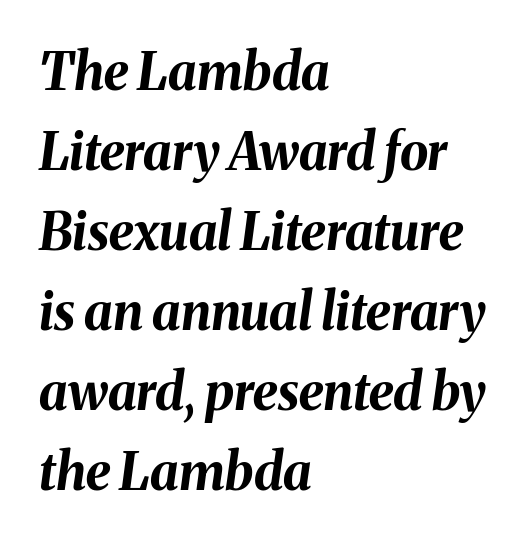
The image shows 51 px bold type, italic (leaning right); set left-aligned, normal line spacing (1.57x), normal letter spacing, not underlined; medium stroke contrast and a medium x-height.
